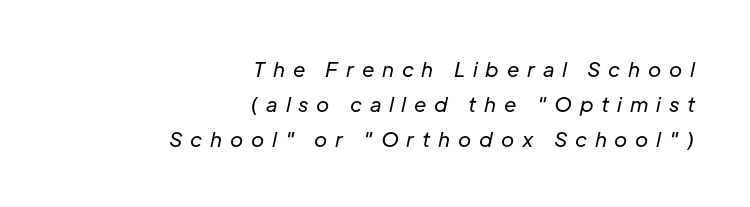
Q: Is the text bold? A: No.
Q: Is the text italic (slanted)? A: Yes, it leans right by about 12 degrees.
Q: Is the text underlined? A: No.
Q: How is the paragraph aligned? A: Right-aligned.
Q: Is the spacing between letters normal or unusually wide? A: Unusually wide.
